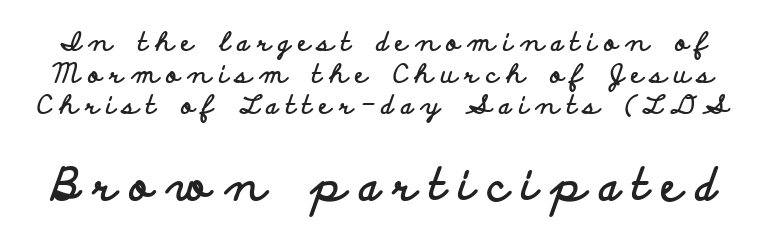
These lines are composed in type without serifs. Each glyph is drawn with heavy, bold strokes. Is this a fixed-width face? No — the glyphs have proportional, varying widths. Block two is the big one; block one sits smaller above it.
